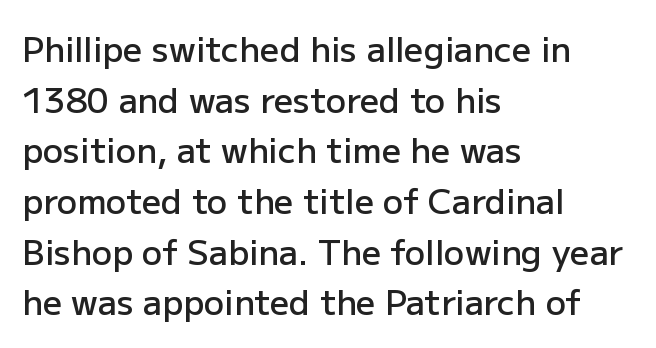
The image shows 34 px semibold sans-serif type, upright; set left-aligned, normal line spacing (1.49x), normal letter spacing, not underlined; low stroke contrast and a medium x-height.
